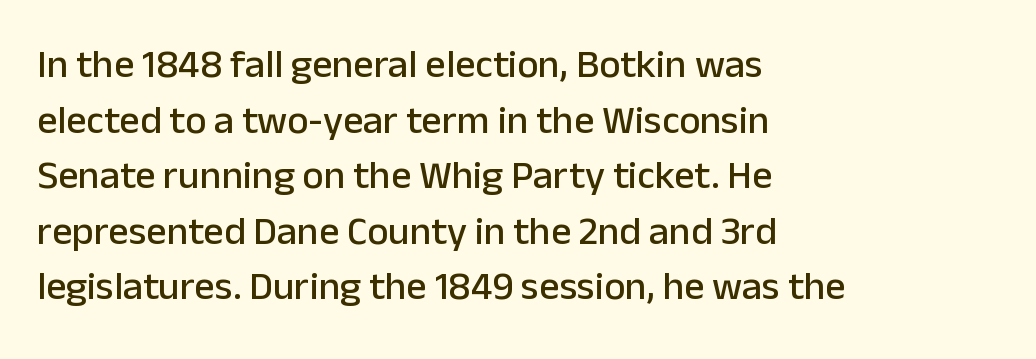
Q: Is the text italic (slanted)? A: No, it is upright.
Q: Is the typeface a serif or a sans-serif typeface? A: Sans-serif.
Q: Is the text underlined? A: No.
Q: How is the paragraph aligned? A: Left-aligned.
Q: Is the spacing between letters normal or unusually wide? A: Normal.
Q: Is the spacing between lines tight, normal or loose? A: Normal.
Q: Width (condensed, normal, or wide)? A: Normal.
Q: Stroke contrast? A: Low.
Q: x-height? A: Medium.
Q: Monospaced? A: No.
